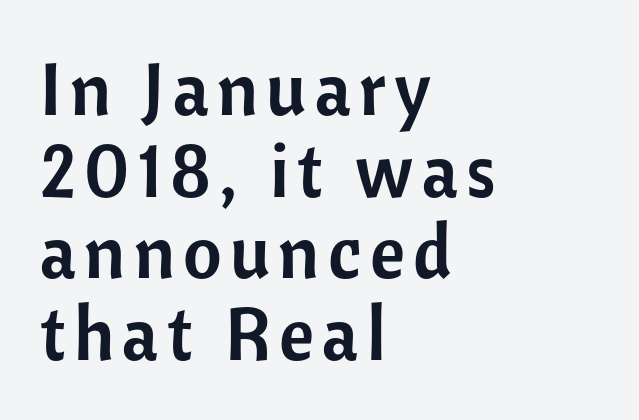
{"serif": "no", "italic": "no", "width": "normal", "stroke_contrast": "low", "x_height": "medium", "monospaced": "no", "underline": "no", "align": "left", "line_spacing": "tight", "line_spacing_ratio": 1.09, "glyph_px": 75}
